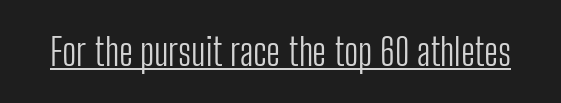
Do the characters align in a grid? No, the font is proportional. Observe the ordinary spacing: letters are neighbours, not strangers. This is the regular roman posture of the typeface. Heft: none added — not bold. A continuous stroke trails under the words, as in a hyperlink. Observe the absence of serifs on each vertical stroke in this sample.
